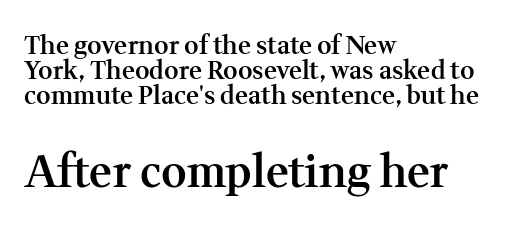
{"serif": "yes", "italic": "no", "bold": "semi", "weight": "semibold", "width": "normal", "stroke_contrast": "medium", "x_height": "medium", "monospaced": "no", "underline": "no", "align": "left", "line_spacing": "tight", "line_spacing_ratio": 1.0, "letter_spacing": "normal", "letter_spacing_em": 0.0, "larger_block": "second", "size_ratio": 1.76, "glyph_px": 44}
